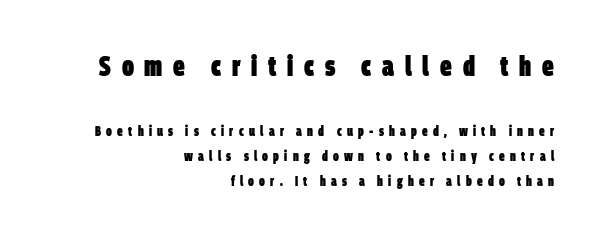
{"serif": "no", "bold": "yes", "weight": "heavy", "width": "condensed", "stroke_contrast": "low", "x_height": "large", "monospaced": "no", "underline": "no", "align": "right", "line_spacing_ratio": 1.79, "letter_spacing": "wide", "letter_spacing_em": 0.37, "larger_block": "first", "size_ratio": 2.07, "glyph_px": 29}
